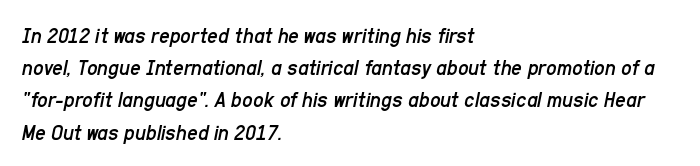
The image shows 23 px text type, italic (leaning right); set left-aligned, normal line spacing (1.4x), normal letter spacing, not underlined.
